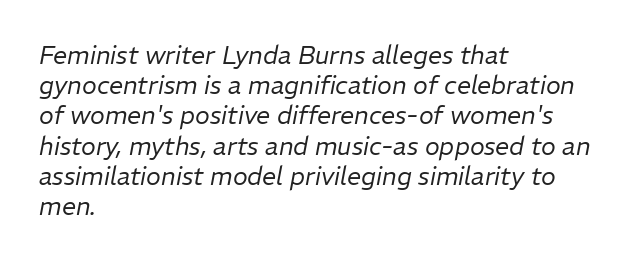
{"italic": "yes", "lean": "right", "slant_degrees": 11, "bold": "no", "underline": "no", "align": "left", "line_spacing_ratio": 1.21, "letter_spacing": "normal", "letter_spacing_em": 0.0, "glyph_px": 25}
